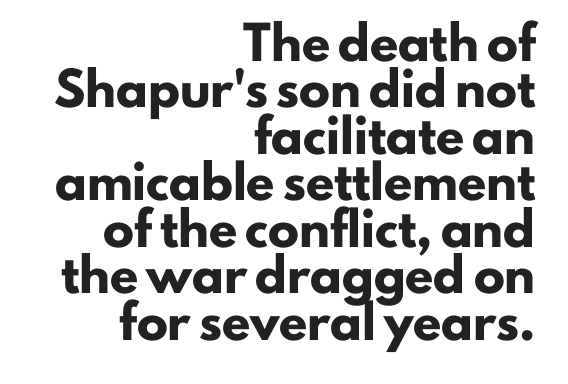
Q: Is the text bold? A: Yes.
Q: Is the text italic (slanted)? A: No, it is upright.
Q: Is the typeface a serif or a sans-serif typeface? A: Sans-serif.
Q: Is the text underlined? A: No.
Q: How is the paragraph aligned? A: Right-aligned.
Q: Is the spacing between letters normal or unusually wide? A: Normal.
Q: Is the spacing between lines tight, normal or loose? A: Normal.
Q: Width (condensed, normal, or wide)? A: Normal.
Q: Stroke contrast? A: Low.
Q: x-height? A: Small.
Q: Monospaced? A: No.
